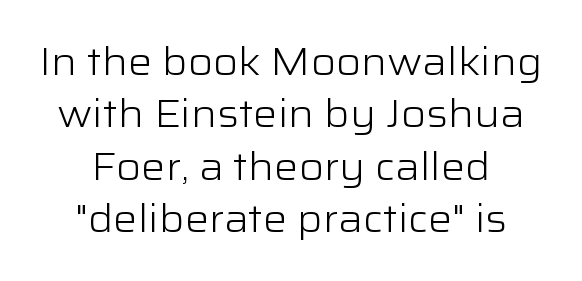
Q: Is the text bold? A: No.
Q: Is the text italic (slanted)? A: No, it is upright.
Q: Is the typeface a serif or a sans-serif typeface? A: Sans-serif.
Q: Is the text underlined? A: No.
Q: How is the paragraph aligned? A: Centered.
Q: Is the spacing between letters normal or unusually wide? A: Normal.
Q: Is the spacing between lines tight, normal or loose? A: Normal.
Q: Width (condensed, normal, or wide)? A: Wide.
Q: Stroke contrast? A: Low.
Q: x-height? A: Medium.
Q: Monospaced? A: No.
